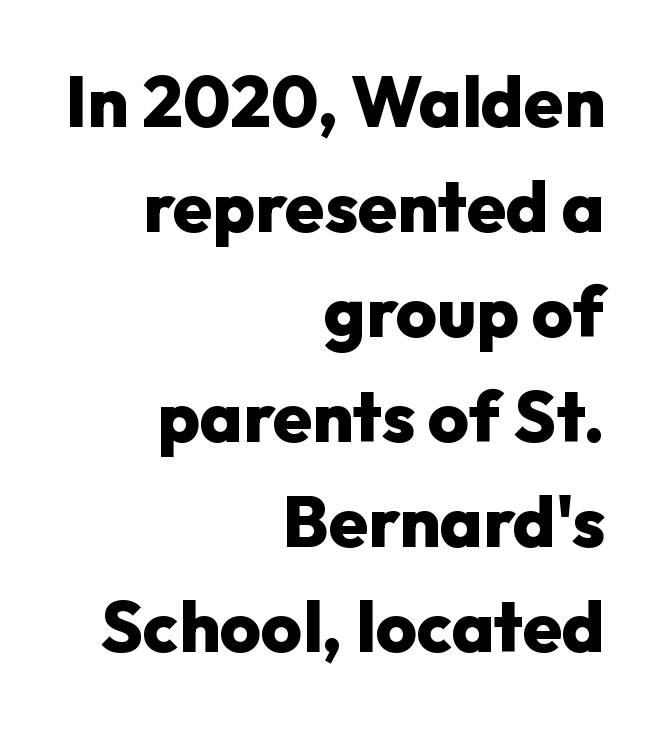
Q: Is the text bold? A: Yes.
Q: Is the text italic (slanted)? A: No, it is upright.
Q: Is the typeface a serif or a sans-serif typeface? A: Sans-serif.
Q: Is the text underlined? A: No.
Q: How is the paragraph aligned? A: Right-aligned.
Q: Is the spacing between letters normal or unusually wide? A: Normal.
Q: Is the spacing between lines tight, normal or loose? A: Normal.
Q: Width (condensed, normal, or wide)? A: Normal.
Q: Stroke contrast? A: Low.
Q: x-height? A: Medium.
Q: Monospaced? A: No.
